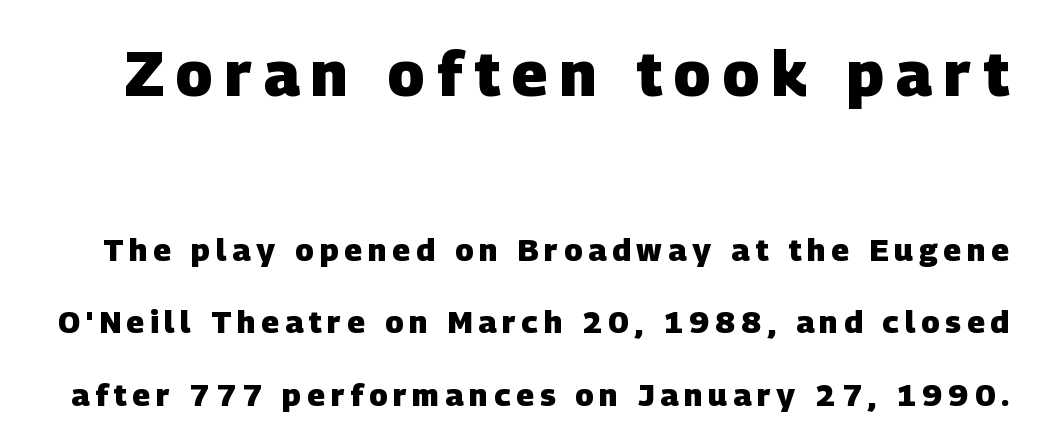
{"serif": "no", "bold": "yes", "weight": "heavy", "width": "normal", "stroke_contrast": "low", "x_height": "large", "monospaced": "no", "underline": "no", "line_spacing": "loose", "line_spacing_ratio": 2.34, "larger_block": "first", "size_ratio": 2.0, "glyph_px": 62}
